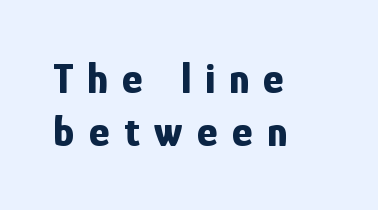
{"serif": "no", "italic": "no", "bold": "yes", "weight": "bold", "width": "condensed", "stroke_contrast": "low", "x_height": "medium", "monospaced": "no", "underline": "no", "align": "left", "line_spacing_ratio": 1.21, "letter_spacing": "wide", "letter_spacing_em": 0.32, "glyph_px": 44}
